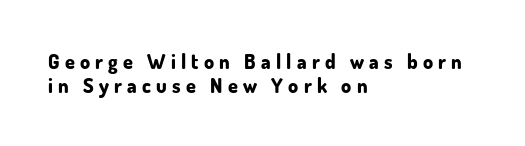
Anything drawn beneath the words? Only blank space. You'd pick this weight for a headline — it's a proper bold. A roman cut, with each character standing at attention. Words appear elongated and porous because spacing is wide. Alignment: flush left.
